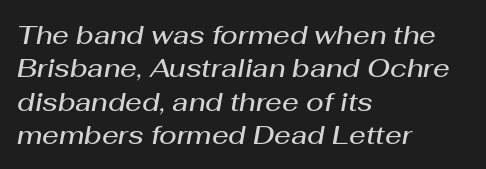
The image shows 26 px text type, italic (leaning right); set left-aligned, normal line spacing (1.28x), normal letter spacing, not underlined.
